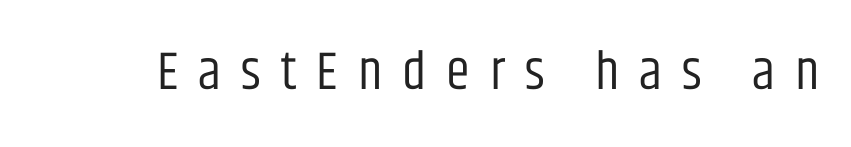
Q: Is the text bold? A: No.
Q: Is the text italic (slanted)? A: No, it is upright.
Q: Is the typeface a serif or a sans-serif typeface? A: Sans-serif.
Q: Is the text underlined? A: No.
Q: Is the spacing between letters normal or unusually wide? A: Unusually wide.
Q: Width (condensed, normal, or wide)? A: Condensed.
Q: Stroke contrast? A: Low.
Q: x-height? A: Large.
Q: Monospaced? A: No.
